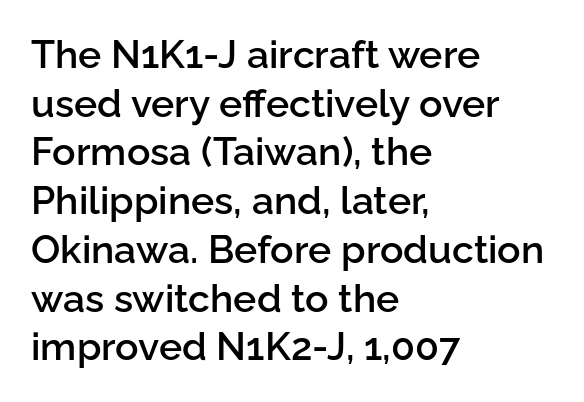
Decoration check: the copy has no underline. You can tell from the bare stems that sans-serif type was used. Typesetter's note: demi weight, one step under bold. It's the straight-up-and-down kind of type. The rendering anchors every line to the left-hand side.
